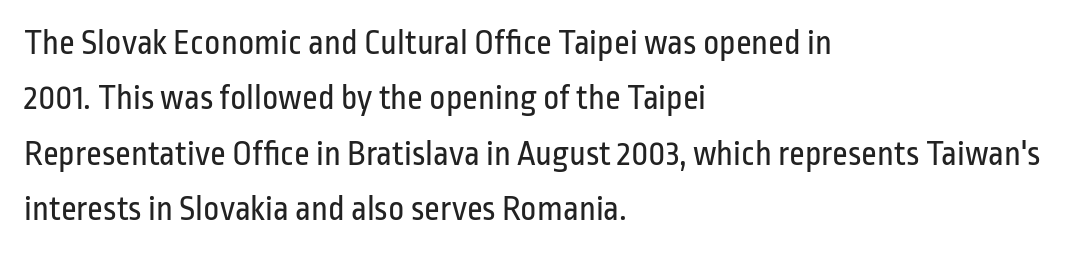
{"serif": "no", "italic": "no", "bold": "no", "weight": "regular", "width": "condensed", "stroke_contrast": "low", "x_height": "medium", "monospaced": "no", "underline": "no", "align": "left", "line_spacing": "normal", "line_spacing_ratio": 1.58, "letter_spacing": "normal", "letter_spacing_em": 0.0, "glyph_px": 35}
